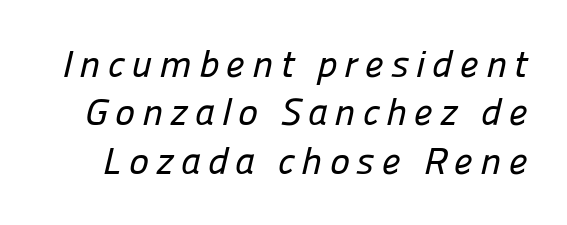
{"serif": "no", "width": "normal", "stroke_contrast": "low", "x_height": "medium", "monospaced": "no", "underline": "no", "line_spacing": "normal", "line_spacing_ratio": 1.27, "glyph_px": 38}
